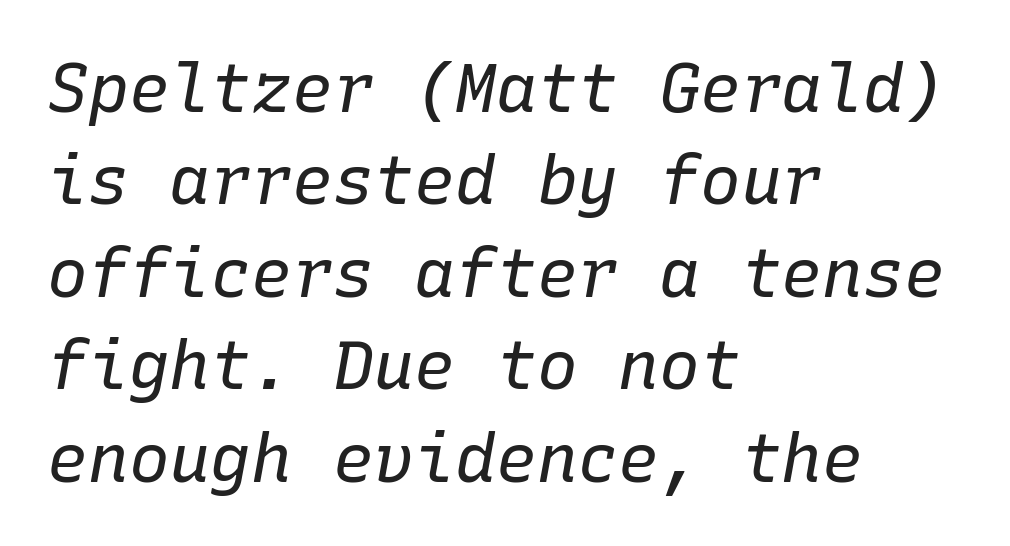
The image shows 68 px regular-weight type, italic (leaning right), monospaced; set left-aligned, normal line spacing (1.36x), normal letter spacing, not underlined; low stroke contrast and a medium x-height.
